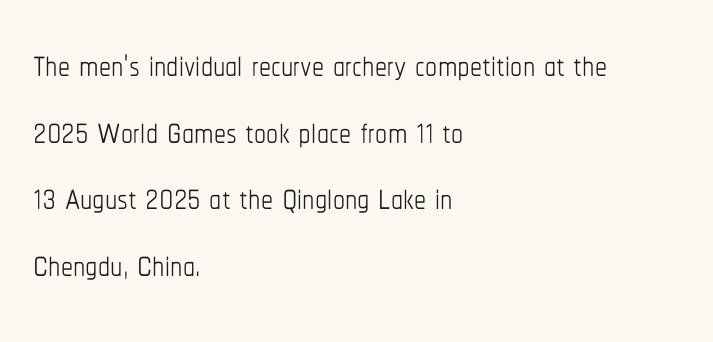
Vertically, the passage feels balanced, rows spaced as you'd expect. Vertical stems look standard width or narrower in stroke. The type sits square on the baseline with zero lean. The passage shown is typed in a proportional face where columns would drift. In CSS terms this would be text-align: left. Descenders hang freely into open space.
